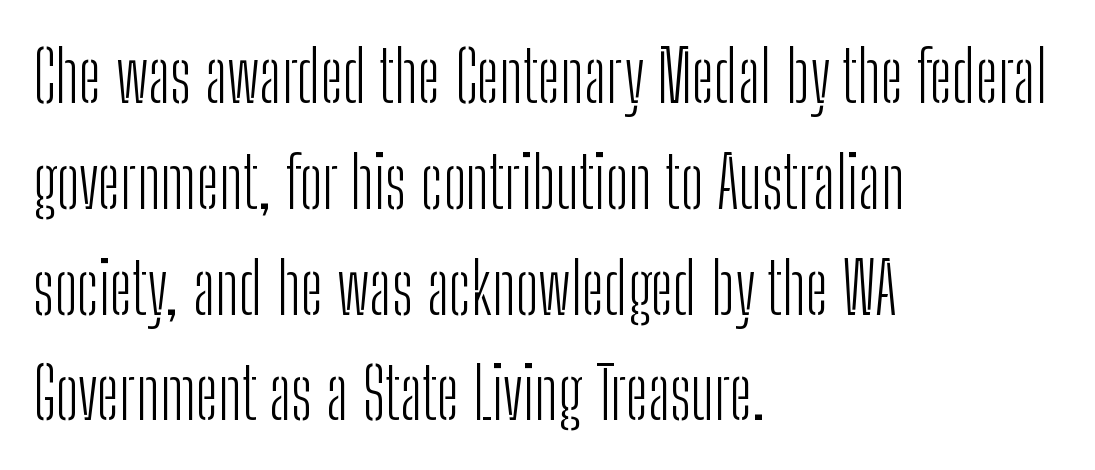
The rendering uses natural spacing where letterforms have individual widths. Honestly, the letter spacing is just normal — you wouldn't notice it. The cut favours lightness, reaching ordinary text weight at its darkest. Where is the straight margin? On the left. Reading down the column, the eye jumps a familiar distance to each next line. This sample uses an upright cut, with every glyph sitting square on the baseline.
